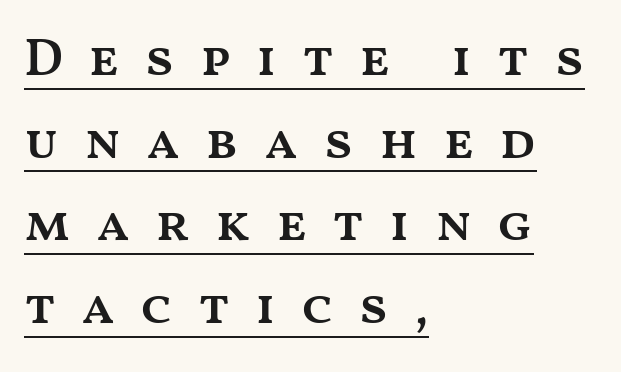
The image shows 53 px semibold, wide type, upright; set left-aligned, normal line spacing (1.56x), unusually wide letter spacing (+0.47 em), underlined; medium stroke contrast and a medium x-height.
